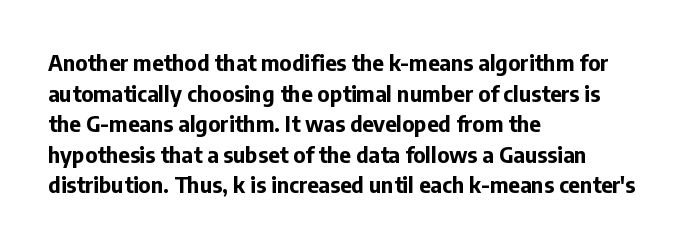
The image shows 22 px bold type, upright; set left-aligned, normal line spacing (1.39x), normal letter spacing, not underlined.
